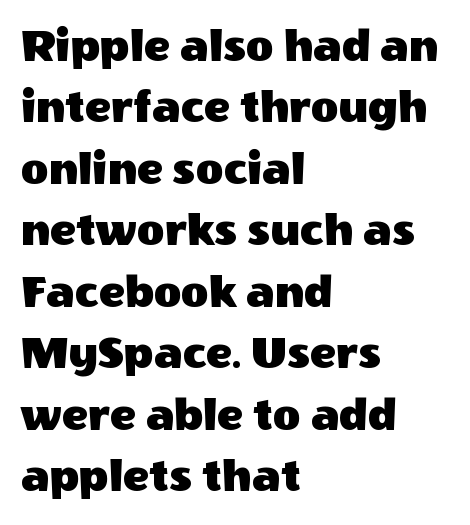
{"serif": "no", "italic": "no", "width": "normal", "x_height": "large", "monospaced": "no", "underline": "no", "align": "left", "line_spacing": "normal", "line_spacing_ratio": 1.28, "letter_spacing": "normal", "letter_spacing_em": 0.0, "glyph_px": 48}
